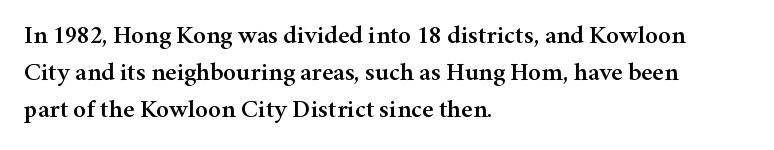
The image shows 26 px text type, upright; set left-aligned, normal line spacing (1.43x), normal letter spacing, not underlined.
